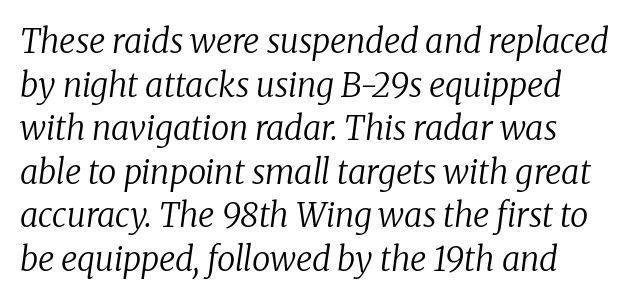
Does the leading feel generous? No, just average. Proportional: the letters do not fall into vertical columns. Glance below the letters and you will spot only blank space. The typeface has the unassuming heft of standard copy or less. The glyphs in this specimen are seriffed. Every character sits at an angle, as italics do.
